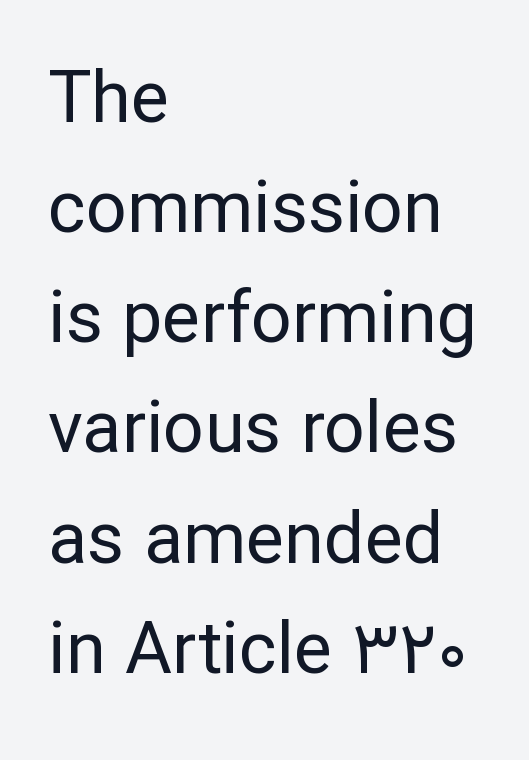
Q: Is the text bold? A: No.
Q: Is the text italic (slanted)? A: No, it is upright.
Q: Is the typeface a serif or a sans-serif typeface? A: Sans-serif.
Q: Is the text underlined? A: No.
Q: How is the paragraph aligned? A: Left-aligned.
Q: Is the spacing between letters normal or unusually wide? A: Normal.
Q: Is the spacing between lines tight, normal or loose? A: Normal.
Q: Width (condensed, normal, or wide)? A: Normal.
Q: Stroke contrast? A: Low.
Q: x-height? A: Medium.
Q: Monospaced? A: No.
